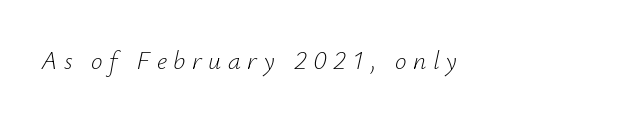
The image shows 26 px text type, italic (leaning right); set unusually wide letter spacing (+0.25 em), not underlined.
